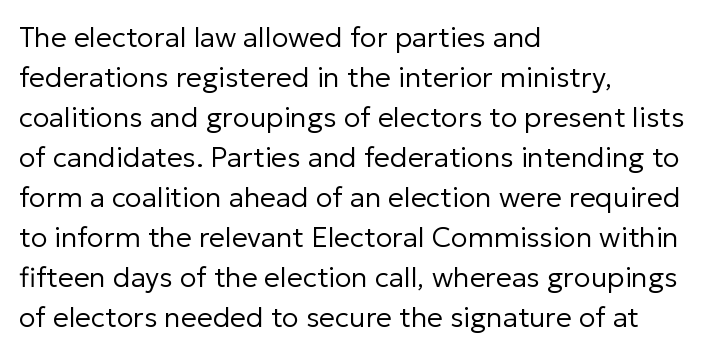
Typographically, this falls in the sans-serif category. Default kerning and tracking; the words read as compact shapes. Do the characters align in a grid? No, the font is proportional. Italic? Not at all — the glyphs are vertical. The cut favours lightness, reaching ordinary text weight at its darkest. Vertical spacing — default.
